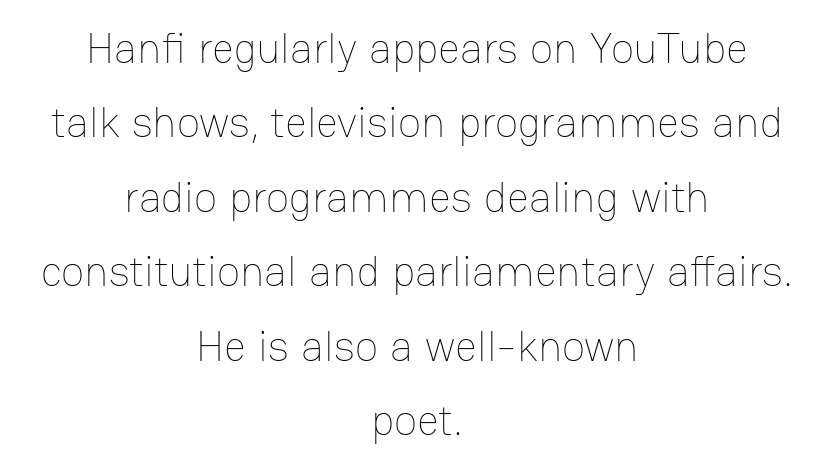
{"italic": "no", "bold": "no", "weight": "thin", "width": "normal", "stroke_contrast": "low", "x_height": "medium", "monospaced": "no", "underline": "no", "align": "center", "line_spacing_ratio": 1.73, "letter_spacing": "normal", "letter_spacing_em": 0.0, "glyph_px": 43}
